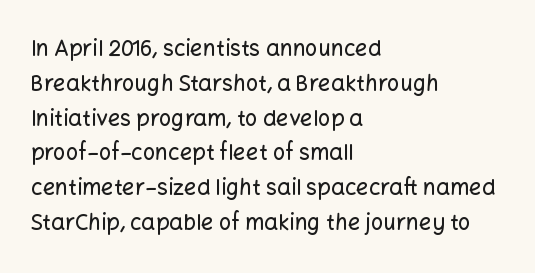
{"italic": "no", "underline": "no", "align": "left", "line_spacing": "normal", "line_spacing_ratio": 1.58, "letter_spacing": "normal", "letter_spacing_em": 0.0, "glyph_px": 22}
